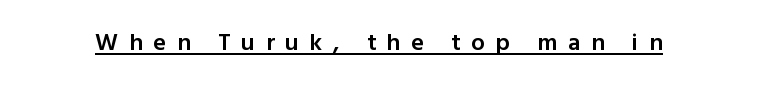
{"italic": "no", "bold": "semi", "underline": "yes", "letter_spacing": "wide", "letter_spacing_em": 0.45, "glyph_px": 24}
